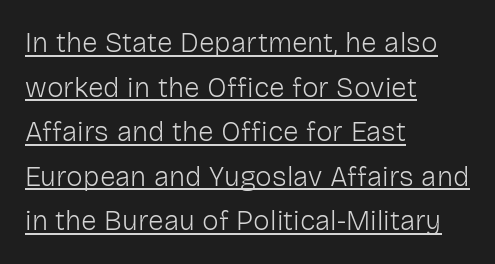
Q: Is the text bold? A: No.
Q: Is the text italic (slanted)? A: No, it is upright.
Q: Is the typeface a serif or a sans-serif typeface? A: Sans-serif.
Q: Is the text underlined? A: Yes.
Q: How is the paragraph aligned? A: Left-aligned.
Q: Is the spacing between letters normal or unusually wide? A: Normal.
Q: Is the spacing between lines tight, normal or loose? A: Normal.
Q: Width (condensed, normal, or wide)? A: Normal.
Q: Stroke contrast? A: Low.
Q: x-height? A: Medium.
Q: Monospaced? A: No.
